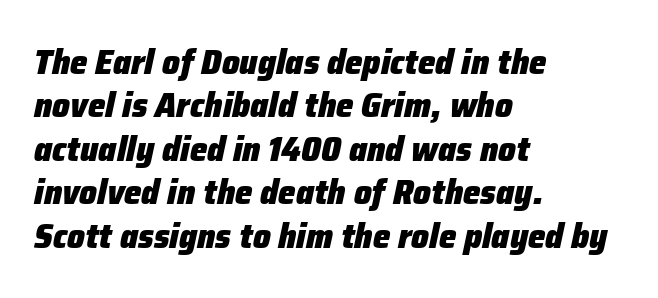
Each letter keeps its own natural width here, so spacing adapts to shape. This is oblique type, the kind used for emphasis or titles. A student would call this left alignment; a typographer would say flush left, rag right. Short note: letters normally spaced.
